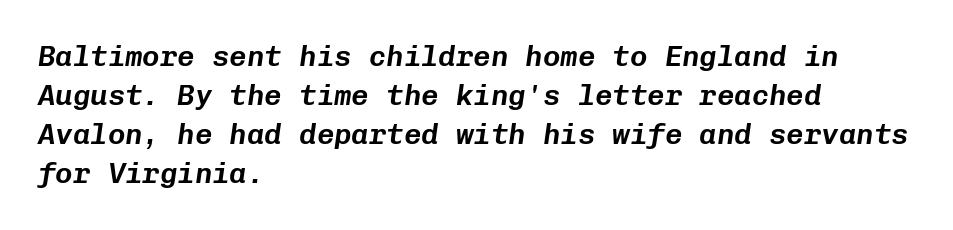
{"italic": "yes", "lean": "right", "slant_degrees": 8, "width": "normal", "stroke_contrast": "low", "x_height": "medium", "monospaced": "yes", "underline": "no", "align": "left", "line_spacing": "normal", "line_spacing_ratio": 1.35, "letter_spacing": "normal", "letter_spacing_em": 0.0, "glyph_px": 29}
